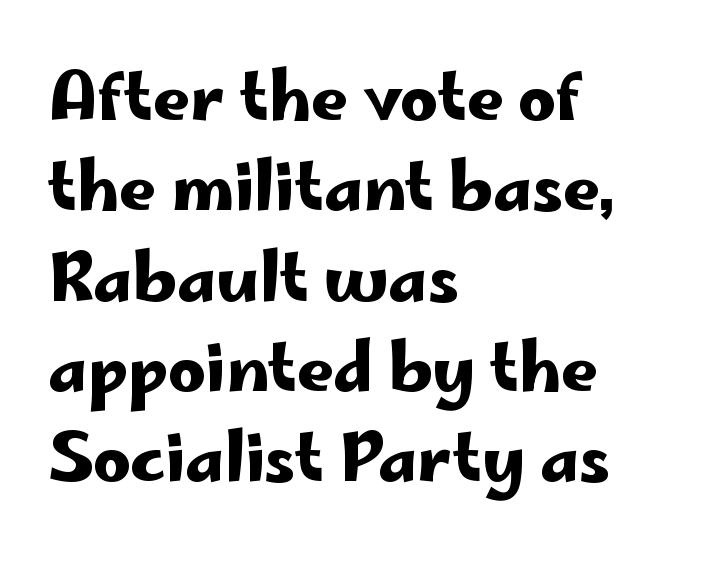
Q: Is the text italic (slanted)? A: No, it is upright.
Q: Is the typeface a serif or a sans-serif typeface? A: Sans-serif.
Q: Is the text underlined? A: No.
Q: How is the paragraph aligned? A: Left-aligned.
Q: Is the spacing between letters normal or unusually wide? A: Normal.
Q: Is the spacing between lines tight, normal or loose? A: Normal.
Q: Width (condensed, normal, or wide)? A: Wide.
Q: Stroke contrast? A: Low.
Q: x-height? A: Small.
Q: Monospaced? A: No.
